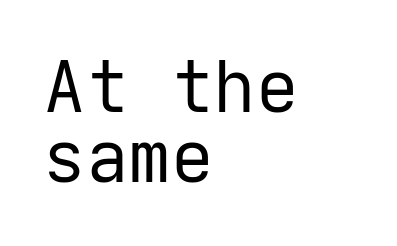
No extra ink here — the face is not bold. Is the block centered? No — it sits flush against the left margin. Designer's note — italics off, roman on. Vertically, the passage feels compressed, each row crowding the next. The characters display no serif detailing; their extremities are plain. Descenders are the only things crossing below the line.
